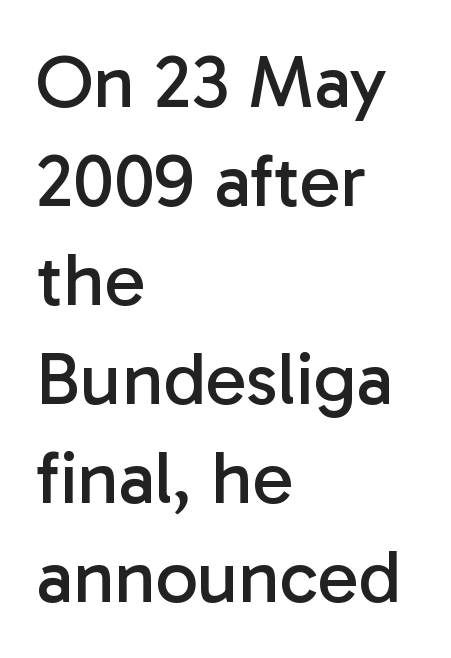
{"serif": "no", "italic": "no", "bold": "no", "weight": "regular", "width": "normal", "stroke_contrast": "low", "x_height": "medium", "monospaced": "no", "underline": "no", "align": "left", "line_spacing": "normal", "line_spacing_ratio": 1.32, "letter_spacing": "normal", "letter_spacing_em": 0.0, "glyph_px": 75}
